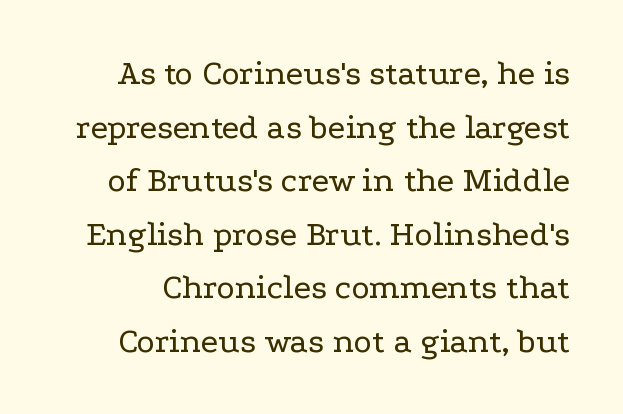
Q: Is the text bold? A: No.
Q: Is the text italic (slanted)? A: No, it is upright.
Q: Is the typeface a serif or a sans-serif typeface? A: Serif.
Q: Is the text underlined? A: No.
Q: Is the spacing between letters normal or unusually wide? A: Normal.
Q: Is the spacing between lines tight, normal or loose? A: Normal.
Q: Width (condensed, normal, or wide)? A: Wide.
Q: Stroke contrast? A: Low.
Q: x-height? A: Medium.
Q: Monospaced? A: No.
